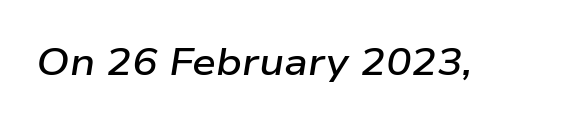
Q: Is the text bold? A: Semi-bold.
Q: Is the text italic (slanted)? A: Yes, it leans right by about 9 degrees.
Q: Is the text underlined? A: No.
Q: Is the spacing between letters normal or unusually wide? A: Normal.
Q: Width (condensed, normal, or wide)? A: Wide.
Q: Stroke contrast? A: Low.
Q: x-height? A: Medium.
Q: Monospaced? A: No.
